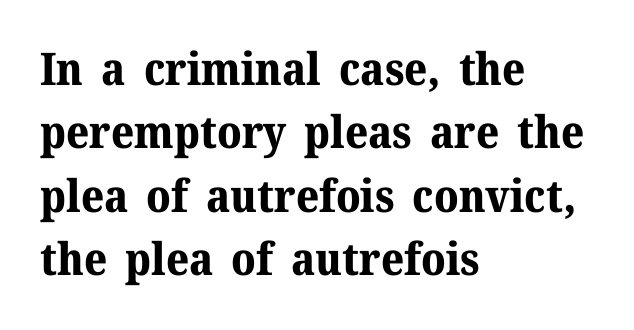
The image shows 45 px bold serif type, upright; set left-aligned, normal line spacing (1.41x), normal letter spacing, not underlined; medium stroke contrast and a medium x-height.
